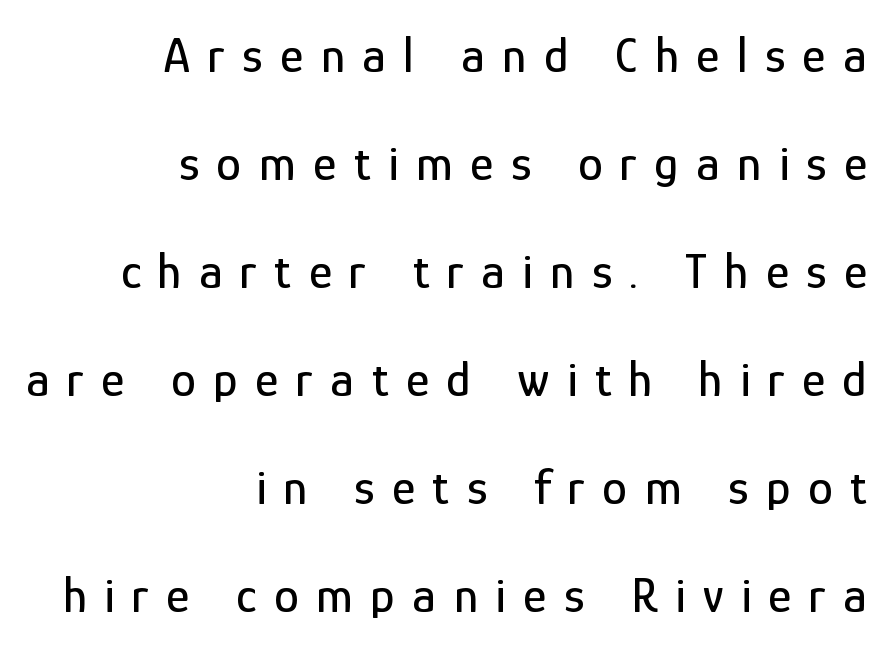
The strip under each line holds only bare page. The passage shown is typed in a proportional face where columns would drift. How are the letters spaced? Widely, with obvious added tracking. The letters stand upright; this is a roman face.
